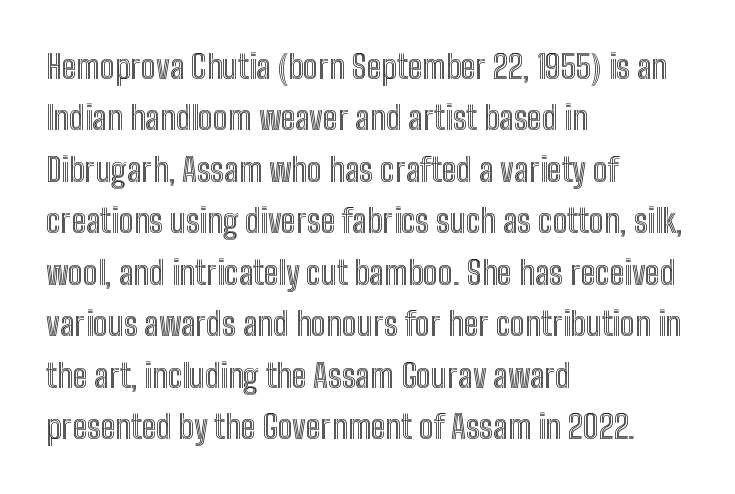
{"italic": "no", "width": "condensed", "x_height": "medium", "monospaced": "no", "underline": "no", "align": "left", "line_spacing": "normal", "line_spacing_ratio": 1.56, "letter_spacing": "normal", "letter_spacing_em": 0.0, "glyph_px": 33}
